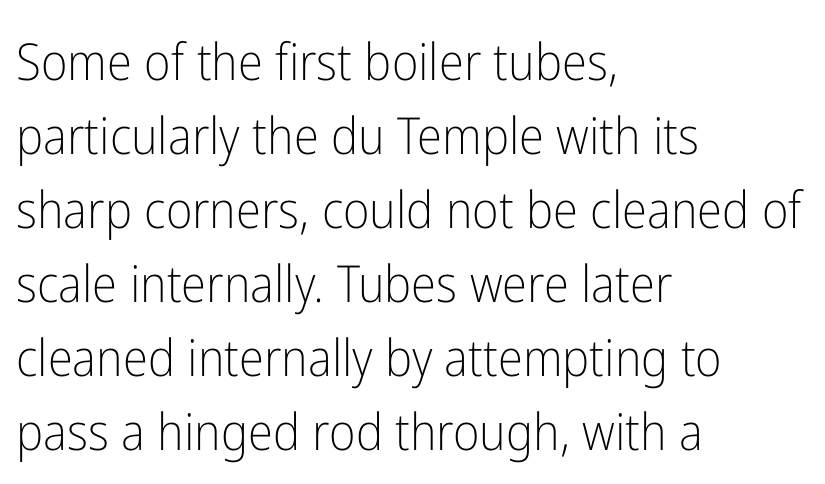
The image shows 51 px light, condensed sans-serif type, upright; set left-aligned, normal line spacing (1.45x), normal letter spacing, not underlined; low stroke contrast and a medium x-height.
